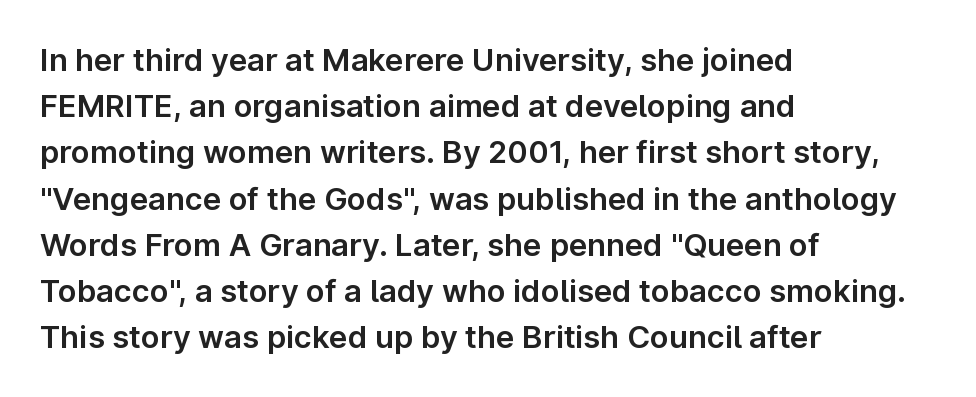
Q: Is the text italic (slanted)? A: No, it is upright.
Q: Is the typeface a serif or a sans-serif typeface? A: Sans-serif.
Q: Is the text underlined? A: No.
Q: How is the paragraph aligned? A: Left-aligned.
Q: Is the spacing between letters normal or unusually wide? A: Normal.
Q: Is the spacing between lines tight, normal or loose? A: Normal.
Q: Width (condensed, normal, or wide)? A: Normal.
Q: Stroke contrast? A: Low.
Q: x-height? A: Medium.
Q: Monospaced? A: No.
